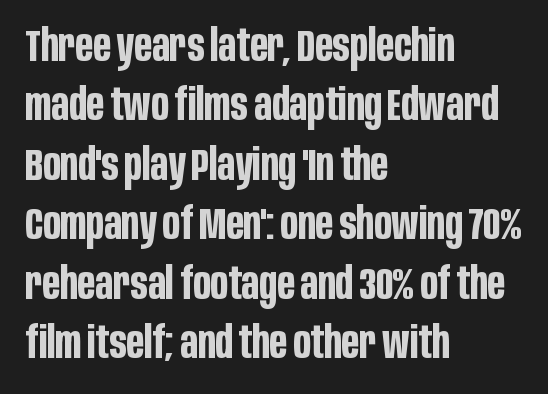
{"serif": "no", "italic": "no", "bold": "yes", "weight": "bold", "width": "condensed", "stroke_contrast": "low", "x_height": "large", "monospaced": "no", "underline": "no", "align": "left", "line_spacing": "normal", "line_spacing_ratio": 1.32, "letter_spacing": "normal", "letter_spacing_em": 0.0, "glyph_px": 45}
